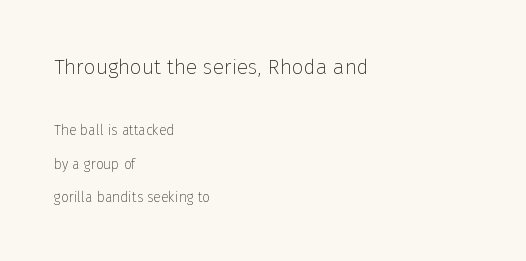
Q: Is the text bold? A: No.
Q: Is the text italic (slanted)? A: No, it is upright.
Q: Is the text underlined? A: No.
Q: How is the paragraph aligned? A: Left-aligned.
Q: Is the spacing between letters normal or unusually wide? A: Normal.
Q: Is the spacing between lines tight, normal or loose? A: Loose.
Q: Which block of text is set in a larger size, the first (top) or the second (bottom)? A: The first (top) one.
